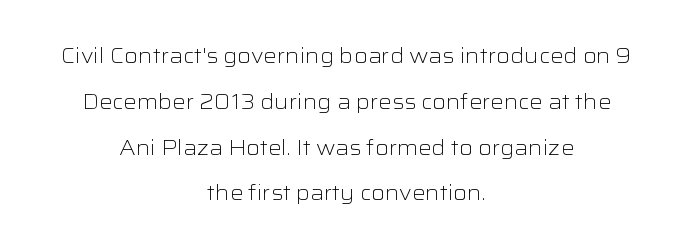
Q: Is the text bold? A: No.
Q: Is the text italic (slanted)? A: No, it is upright.
Q: Is the text underlined? A: No.
Q: How is the paragraph aligned? A: Centered.
Q: Is the spacing between letters normal or unusually wide? A: Normal.
Q: Is the spacing between lines tight, normal or loose? A: Loose.
